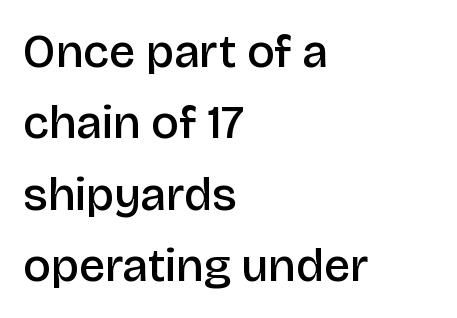
The image shows 47 px semibold sans-serif type, upright; set left-aligned, normal line spacing (1.52x), normal letter spacing, not underlined; low stroke contrast and a large x-height.
